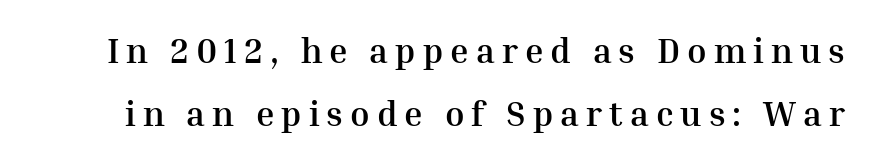
Quick note: not italic, upright. The zone under the glyphs is completely vacant. A typesetter would call this proportional, since set widths differ per character. The passage shown is typeset with a serif family. I'd describe the lettering as bold — thick and assertive. The horizontal fit of the characters is loose and conspicuously gappy.
